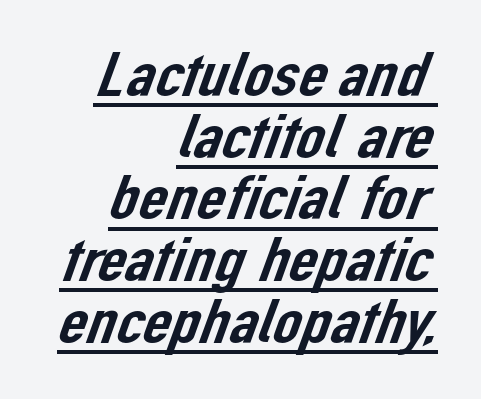
Q: Is the typeface a serif or a sans-serif typeface? A: Sans-serif.
Q: Is the text underlined? A: Yes.
Q: How is the paragraph aligned? A: Right-aligned.
Q: Is the spacing between letters normal or unusually wide? A: Normal.
Q: Is the spacing between lines tight, normal or loose? A: Tight.
Q: Width (condensed, normal, or wide)? A: Normal.
Q: Stroke contrast? A: Low.
Q: x-height? A: Medium.
Q: Monospaced? A: No.
